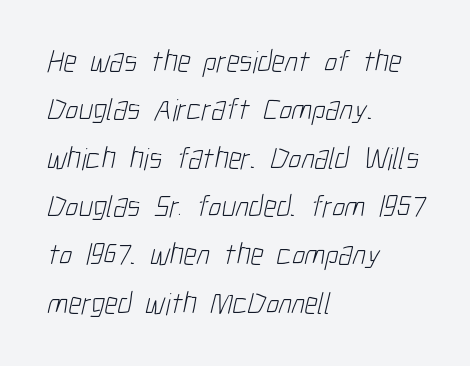
Q: Is the text bold? A: No.
Q: Is the typeface a serif or a sans-serif typeface? A: Sans-serif.
Q: Is the text underlined? A: No.
Q: How is the paragraph aligned? A: Left-aligned.
Q: Is the spacing between letters normal or unusually wide? A: Normal.
Q: Is the spacing between lines tight, normal or loose? A: Normal.
Q: Width (condensed, normal, or wide)? A: Condensed.
Q: Stroke contrast? A: Low.
Q: x-height? A: Medium.
Q: Monospaced? A: No.
